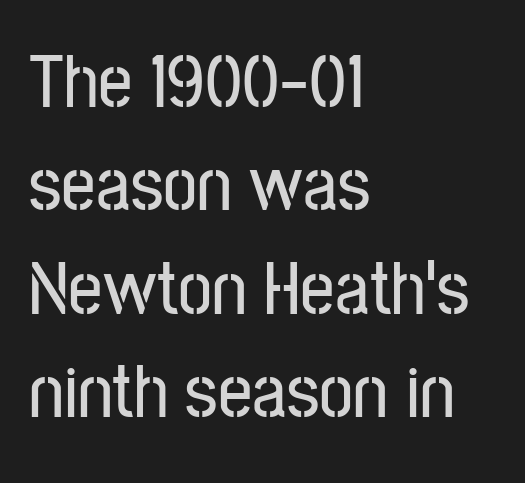
Standard letterfit; no display-style spreading of the glyphs. Bare-footed words on every line. Font category for this specimen: sans-serif. Looks like regular typesetting: each glyph gets only the width it needs. Do the letters lean? They stand straight. Left-aligned paragraph, ragged on the right.
